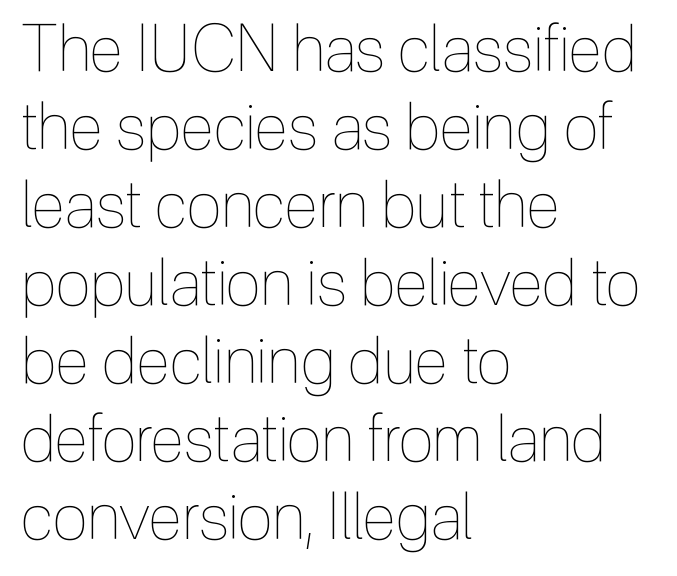
Q: Is the text bold? A: No.
Q: Is the text italic (slanted)? A: No, it is upright.
Q: Is the text underlined? A: No.
Q: How is the paragraph aligned? A: Left-aligned.
Q: Is the spacing between letters normal or unusually wide? A: Normal.
Q: Width (condensed, normal, or wide)? A: Condensed.
Q: x-height? A: Medium.
Q: Monospaced? A: No.
